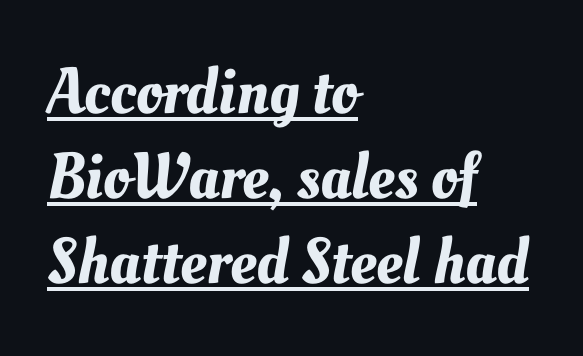
{"width": "normal", "stroke_contrast": "medium", "x_height": "small", "monospaced": "no", "underline": "yes", "align": "left", "line_spacing": "normal", "line_spacing_ratio": 1.31, "letter_spacing": "normal", "letter_spacing_em": 0.0, "glyph_px": 65}
